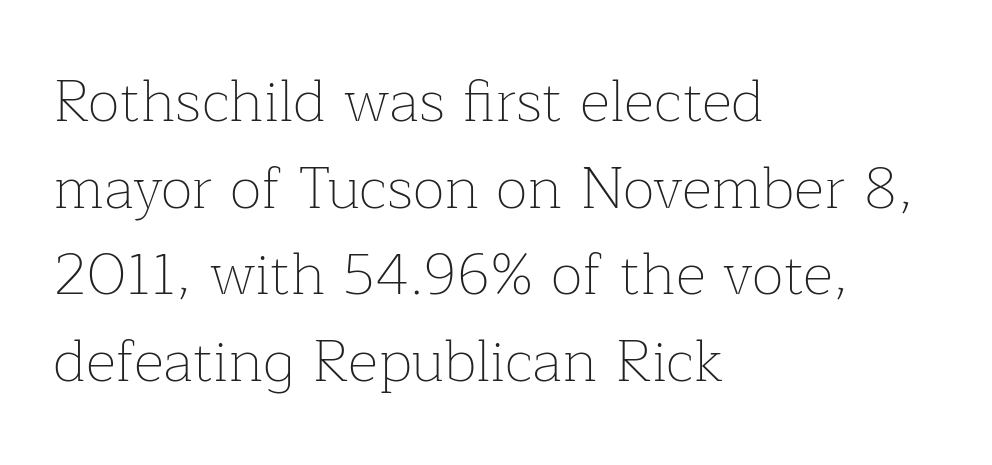
If you measured baseline to baseline, you'd find a middling distance. Letter spacing: default. The rendering uses natural spacing where letterforms have individual widths. Stem width sits at or under what a default text font uses. Anything drawn beneath the words? Only blank space. Old-style or modern, the face here clearly has serifs.
